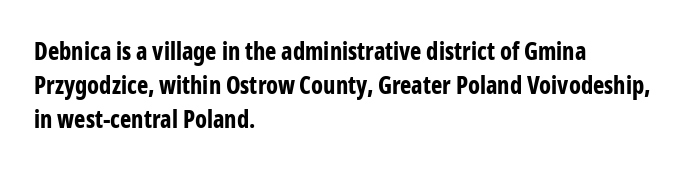
The image shows 24 px bold type, upright; set left-aligned, normal line spacing (1.42x), normal letter spacing, not underlined.
